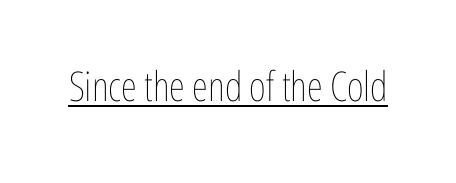
Between one letter and the next there's only the usual sliver of space. Here the designer chose a conventional face with non-uniform glyph widths. A quiet, ordinary-to-light weight characterises the typeface. Tall strokes in this sample are plumb rather than angled. Check the space under the baseline: a stroke is drawn there.
